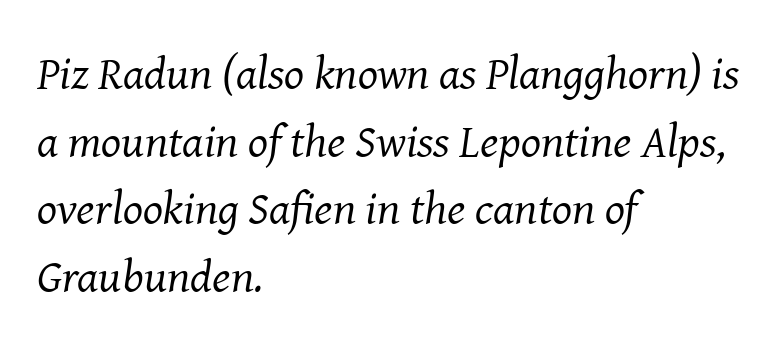
Q: Is the text bold? A: No.
Q: Is the text italic (slanted)? A: Yes, it leans right by about 8 degrees.
Q: Is the typeface a serif or a sans-serif typeface? A: Serif.
Q: Is the text underlined? A: No.
Q: How is the paragraph aligned? A: Left-aligned.
Q: Is the spacing between letters normal or unusually wide? A: Normal.
Q: Is the spacing between lines tight, normal or loose? A: Normal.
Q: Width (condensed, normal, or wide)? A: Normal.
Q: Stroke contrast? A: Medium.
Q: x-height? A: Medium.
Q: Monospaced? A: No.
